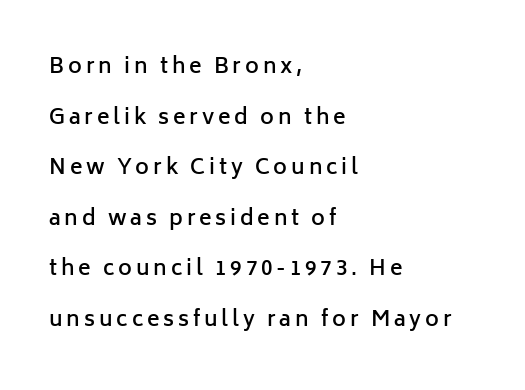
The image shows 21 px text type, upright; set left-aligned, loose line spacing (2.41x), not underlined.
